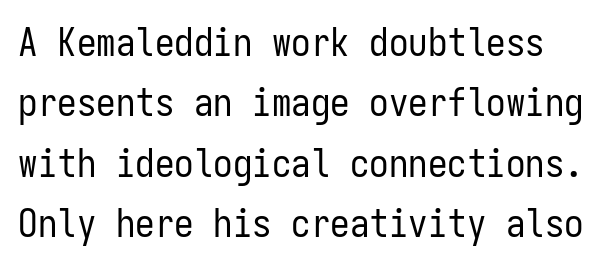
The image shows 39 px regular-weight, condensed sans-serif type, upright, monospaced; set normal line spacing (1.55x), normal letter spacing, not underlined; low stroke contrast and a medium x-height.
